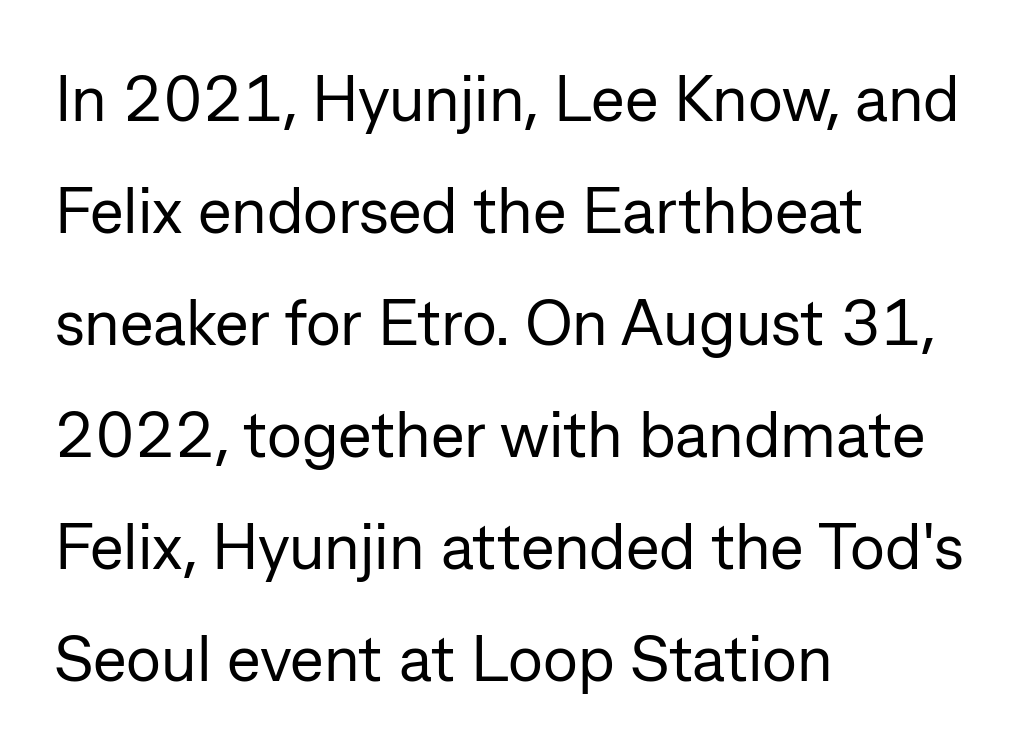
Q: Is the text bold? A: No.
Q: Is the text italic (slanted)? A: No, it is upright.
Q: Is the typeface a serif or a sans-serif typeface? A: Sans-serif.
Q: Is the text underlined? A: No.
Q: How is the paragraph aligned? A: Left-aligned.
Q: Is the spacing between letters normal or unusually wide? A: Normal.
Q: Width (condensed, normal, or wide)? A: Normal.
Q: Stroke contrast? A: Low.
Q: x-height? A: Medium.
Q: Monospaced? A: No.
